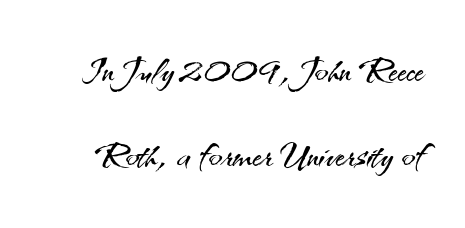
Q: Is the text bold? A: No.
Q: Is the text italic (slanted)? A: Yes.
Q: Is the typeface a serif or a sans-serif typeface? A: Sans-serif.
Q: Is the text underlined? A: No.
Q: Is the spacing between letters normal or unusually wide? A: Normal.
Q: Width (condensed, normal, or wide)? A: Normal.
Q: Stroke contrast? A: Medium.
Q: x-height? A: Small.
Q: Monospaced? A: No.
